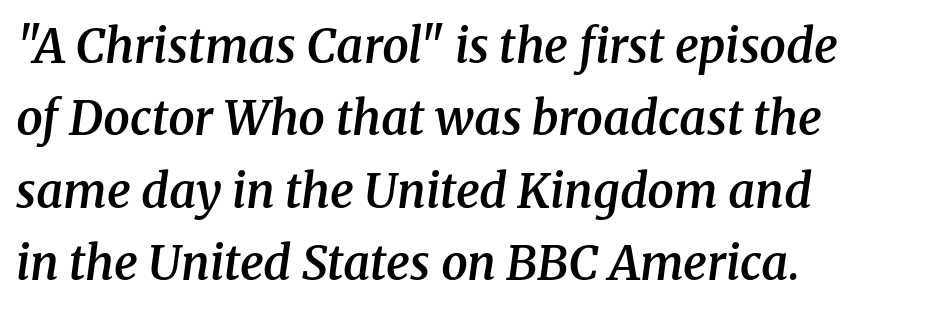
Just letters on the line, the space beneath them empty. This sample uses plain, unmodified letter spacing. These lines carry some extra weight — a demibold, not a full bold. Varying glyph widths throughout — classic text-font behaviour.
